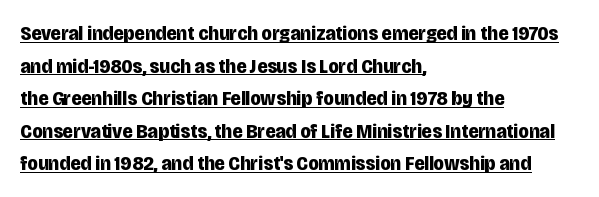
These lines keep a tight, regular rhythm from letter to letter. Typeset ragged right — the left edge is the straight one. Typesetter's note: full bold, strokes at maximum text heaviness. The letters stand upright; this is a roman face.
